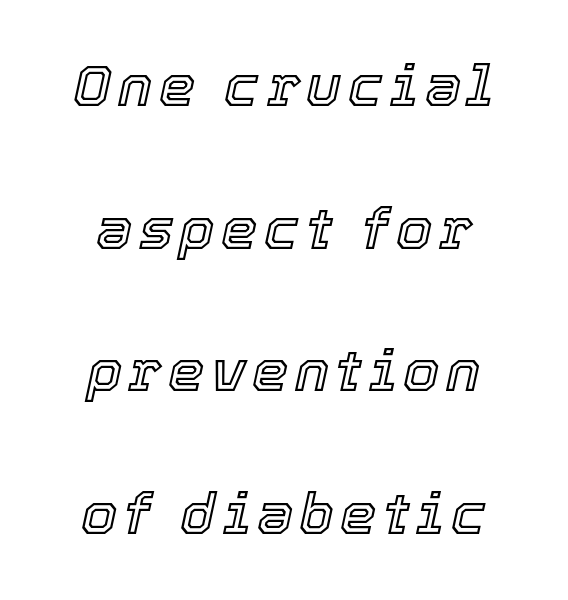
{"italic": "yes", "lean": "right", "slant_degrees": 12, "width": "normal", "x_height": "medium", "monospaced": "no", "underline": "no", "line_spacing": "loose", "line_spacing_ratio": 2.46, "glyph_px": 58}
